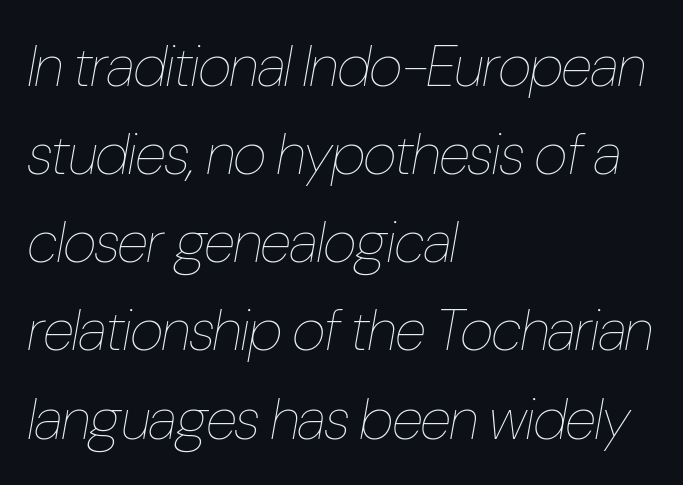
Q: Is the text bold? A: No.
Q: Is the text italic (slanted)? A: Yes, it leans right by about 10 degrees.
Q: Is the text underlined? A: No.
Q: How is the paragraph aligned? A: Left-aligned.
Q: Is the spacing between letters normal or unusually wide? A: Normal.
Q: Is the spacing between lines tight, normal or loose? A: Normal.
Q: Width (condensed, normal, or wide)? A: Condensed.
Q: Stroke contrast? A: Low.
Q: x-height? A: Medium.
Q: Monospaced? A: No.
